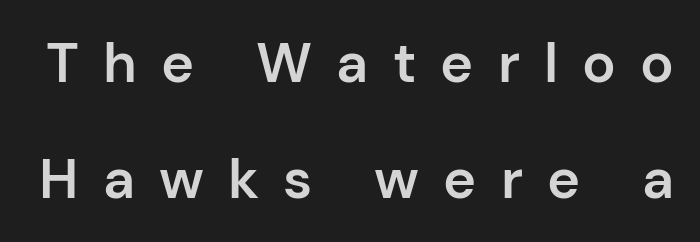
The image shows 56 px semibold sans-serif type, upright; set loose line spacing (2.07x), unusually wide letter spacing (+0.43 em), not underlined; low stroke contrast and a medium x-height.
